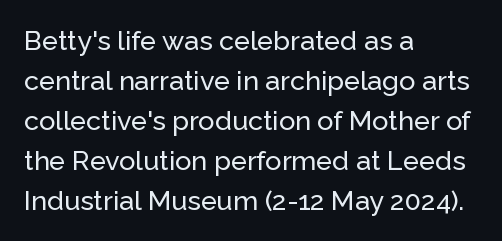
Q: Is the text italic (slanted)? A: No, it is upright.
Q: Is the text underlined? A: No.
Q: How is the paragraph aligned? A: Left-aligned.
Q: Is the spacing between letters normal or unusually wide? A: Normal.
Q: Is the spacing between lines tight, normal or loose? A: Normal.
